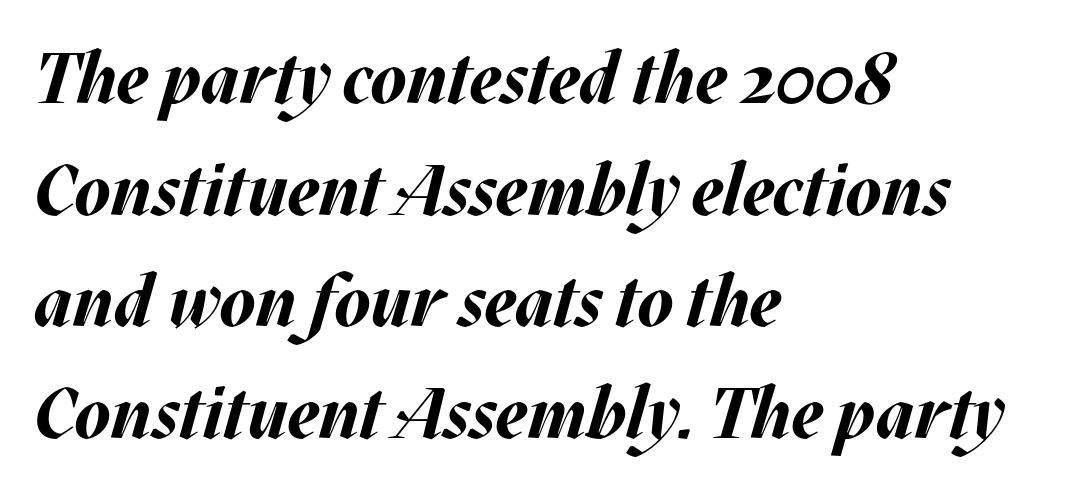
The image shows 72 px bold type, italic (leaning right); set left-aligned, normal line spacing (1.55x), normal letter spacing, not underlined; medium stroke contrast and a large x-height.
